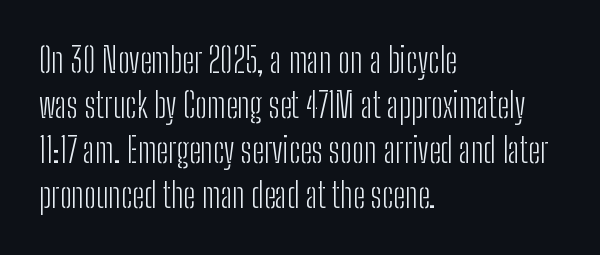
{"serif": "no", "italic": "no", "bold": "no", "weight": "light", "width": "condensed", "stroke_contrast": "low", "x_height": "medium", "monospaced": "no", "underline": "no", "align": "left", "line_spacing": "normal", "line_spacing_ratio": 1.32, "letter_spacing": "normal", "letter_spacing_em": 0.0, "glyph_px": 34}
